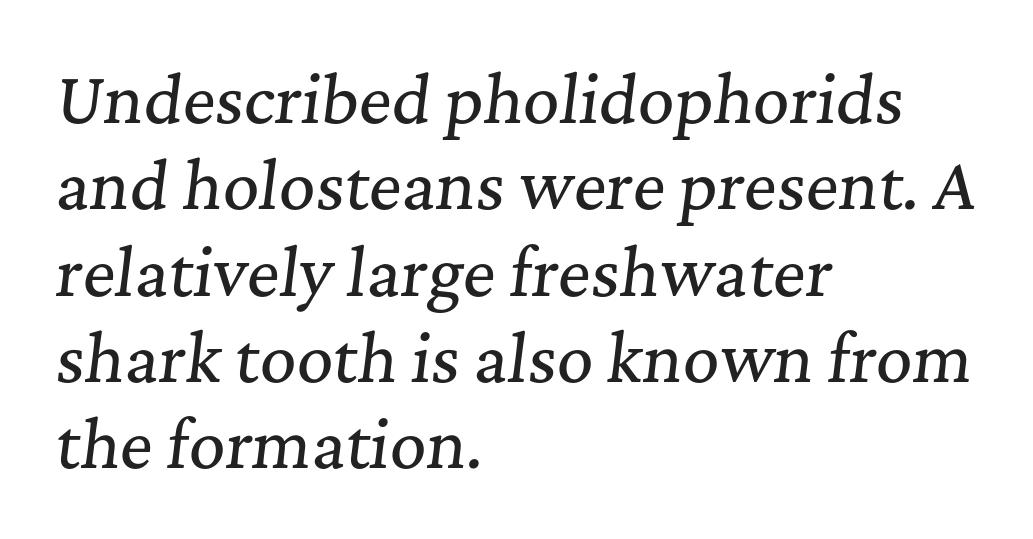
The image shows 63 px serif type, italic (leaning right); set left-aligned, normal line spacing (1.37x), normal letter spacing, not underlined; medium stroke contrast and a medium x-height.
